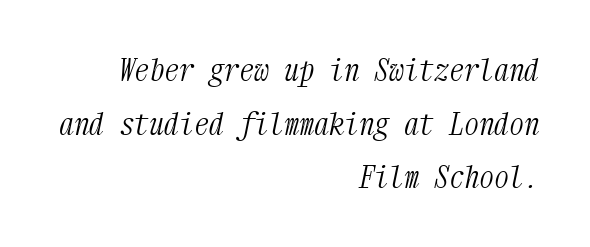
Descenders hang freely into open space. A typesetter would mark this as italic. Line endings align vertically; line beginnings do not. The typesetting does not lean heavy: it is not bold. Note the uniform advance width — an 'i' takes as much space as an 'm'.
